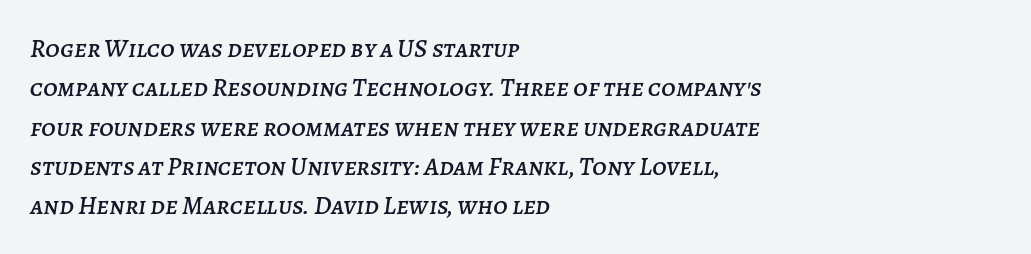
{"italic": "yes", "lean": "right", "slant_degrees": 7, "underline": "no", "align": "left", "line_spacing": "normal", "line_spacing_ratio": 1.51, "letter_spacing": "normal", "letter_spacing_em": 0.0, "glyph_px": 26}
